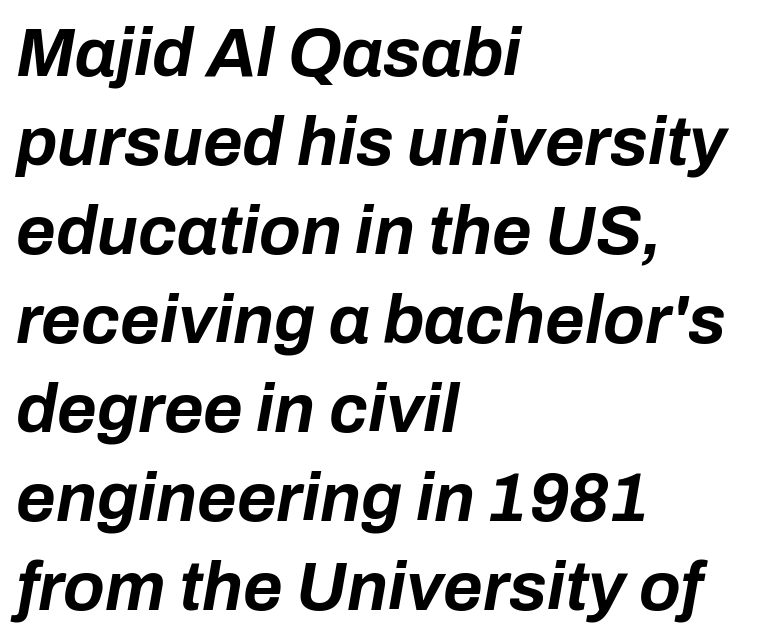
Q: Is the text bold? A: Yes.
Q: Is the text italic (slanted)? A: Yes, it leans right by about 10 degrees.
Q: Is the text underlined? A: No.
Q: How is the paragraph aligned? A: Left-aligned.
Q: Is the spacing between letters normal or unusually wide? A: Normal.
Q: Is the spacing between lines tight, normal or loose? A: Normal.
Q: Width (condensed, normal, or wide)? A: Normal.
Q: Stroke contrast? A: Low.
Q: x-height? A: Medium.
Q: Monospaced? A: No.
